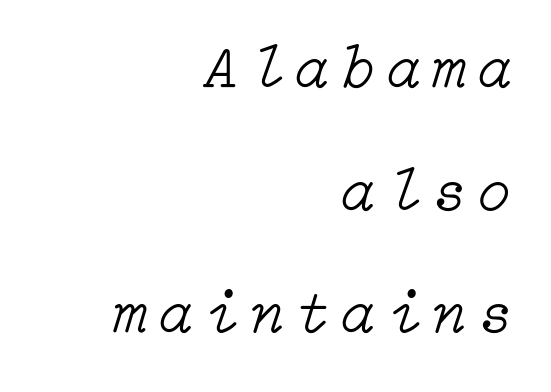
Q: Is the text bold? A: No.
Q: Is the text italic (slanted)? A: Yes, it leans right by about 15 degrees.
Q: Is the text underlined? A: No.
Q: How is the paragraph aligned? A: Right-aligned.
Q: Is the spacing between letters normal or unusually wide? A: Unusually wide.
Q: Is the spacing between lines tight, normal or loose? A: Loose.
Q: Width (condensed, normal, or wide)? A: Normal.
Q: Stroke contrast? A: Low.
Q: x-height? A: Medium.
